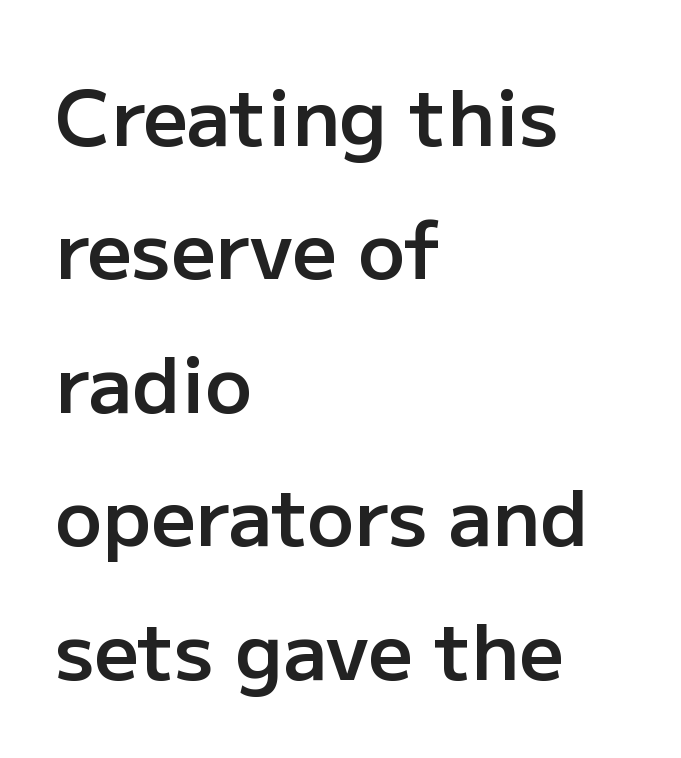
Ascenders rise straight up at ninety degrees. Is this a fixed-width face? No — the glyphs have proportional, varying widths. This rendering leaves character spacing at its baseline value. Just letters on the line, the space beneath them empty. Is the block centered? No — it sits flush against the left margin. Summary of weight: moderately heavy, a semibold.
